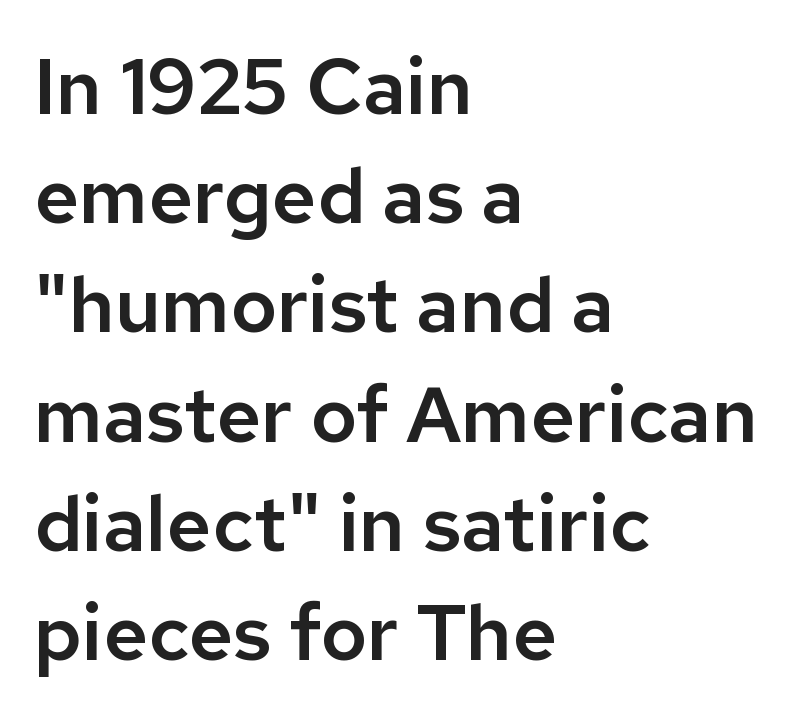
{"serif": "no", "italic": "no", "width": "normal", "stroke_contrast": "low", "x_height": "medium", "monospaced": "no", "underline": "no", "align": "left", "line_spacing": "normal", "line_spacing_ratio": 1.4, "letter_spacing": "normal", "letter_spacing_em": 0.0, "glyph_px": 78}
